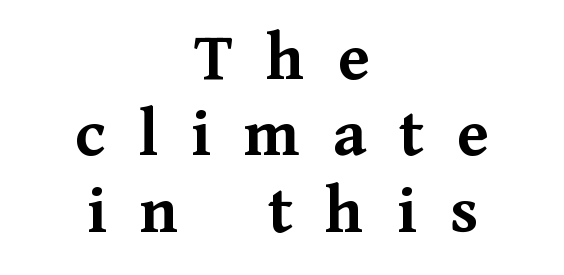
The baseline area is clear. Does the lettering tilt? It doesn't — this is upright. Does extra space separate the letters? Yes, quite a lot of it. The font is running at its bold setting. Proportional: the letters do not fall into vertical columns.
